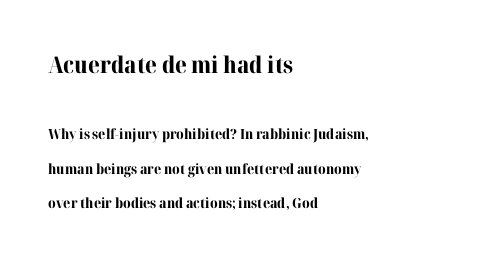
Q: Is the text bold? A: Yes.
Q: Is the text italic (slanted)? A: No, it is upright.
Q: Is the text underlined? A: No.
Q: How is the paragraph aligned? A: Left-aligned.
Q: Is the spacing between letters normal or unusually wide? A: Normal.
Q: Is the spacing between lines tight, normal or loose? A: Loose.
Q: Which block of text is set in a larger size, the first (top) or the second (bottom)? A: The first (top) one.
